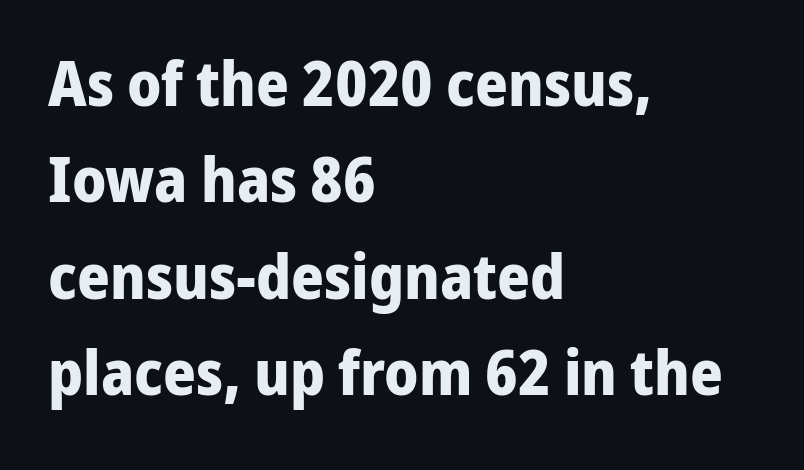
{"serif": "no", "italic": "no", "bold": "yes", "weight": "bold", "width": "normal", "stroke_contrast": "low", "x_height": "medium", "monospaced": "no", "underline": "no", "align": "left", "line_spacing": "normal", "line_spacing_ratio": 1.53, "letter_spacing": "normal", "letter_spacing_em": 0.0, "glyph_px": 63}
